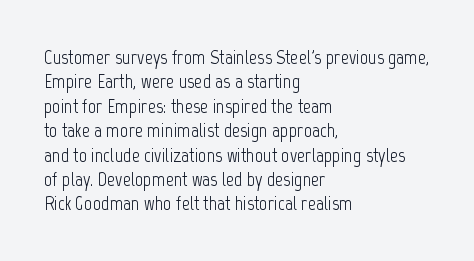
The image shows 20 px text type, upright; set left-aligned, line spacing 1.22x, normal letter spacing, not underlined.
